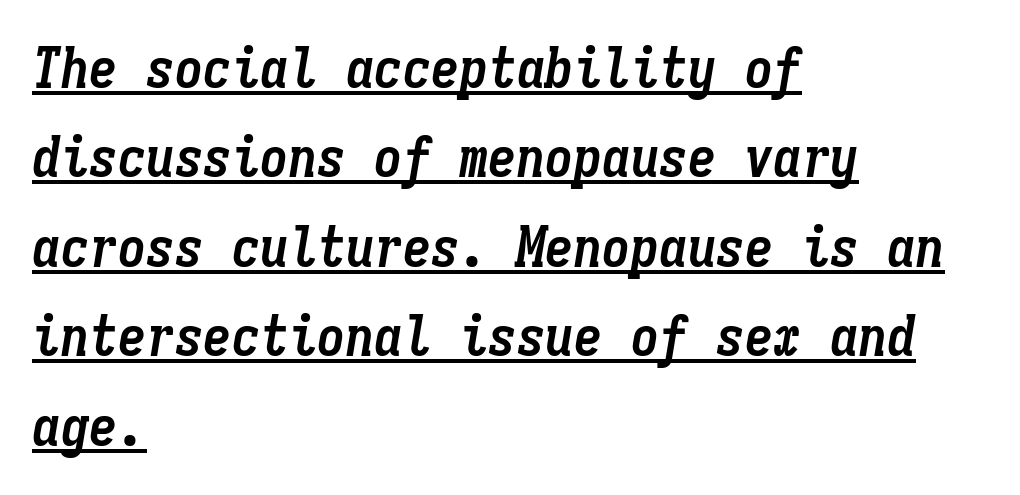
Q: Is the text bold? A: Yes.
Q: Is the text italic (slanted)? A: Yes, it leans right by about 9 degrees.
Q: Is the text underlined? A: Yes.
Q: How is the paragraph aligned? A: Left-aligned.
Q: Is the spacing between letters normal or unusually wide? A: Normal.
Q: Is the spacing between lines tight, normal or loose? A: Normal.
Q: Width (condensed, normal, or wide)? A: Condensed.
Q: Stroke contrast? A: Low.
Q: x-height? A: Medium.
Q: Monospaced? A: Yes.
